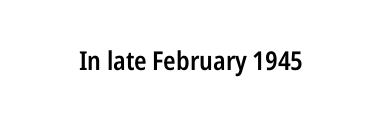
Q: Is the text bold? A: Semi-bold.
Q: Is the text italic (slanted)? A: No, it is upright.
Q: Is the text underlined? A: No.
Q: Is the spacing between letters normal or unusually wide? A: Normal.
